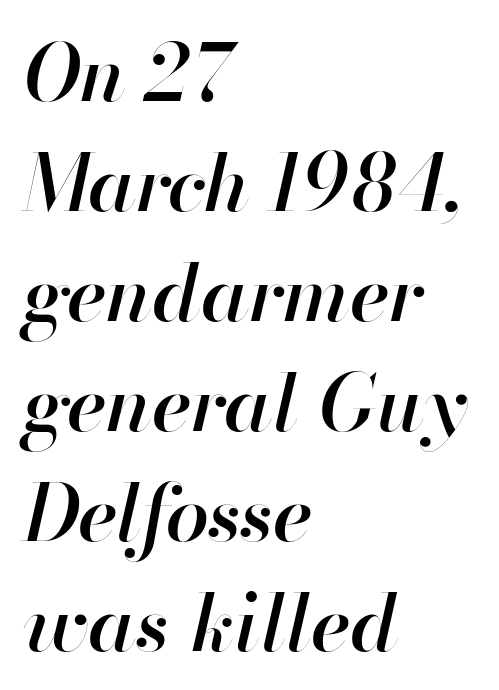
{"italic": "yes", "lean": "right", "slant_degrees": 13, "bold": "semi", "weight": "semibold", "width": "normal", "stroke_contrast": "high", "x_height": "small", "monospaced": "no", "underline": "no", "align": "left", "line_spacing": "normal", "line_spacing_ratio": 1.41, "letter_spacing": "normal", "letter_spacing_em": 0.0, "glyph_px": 78}
